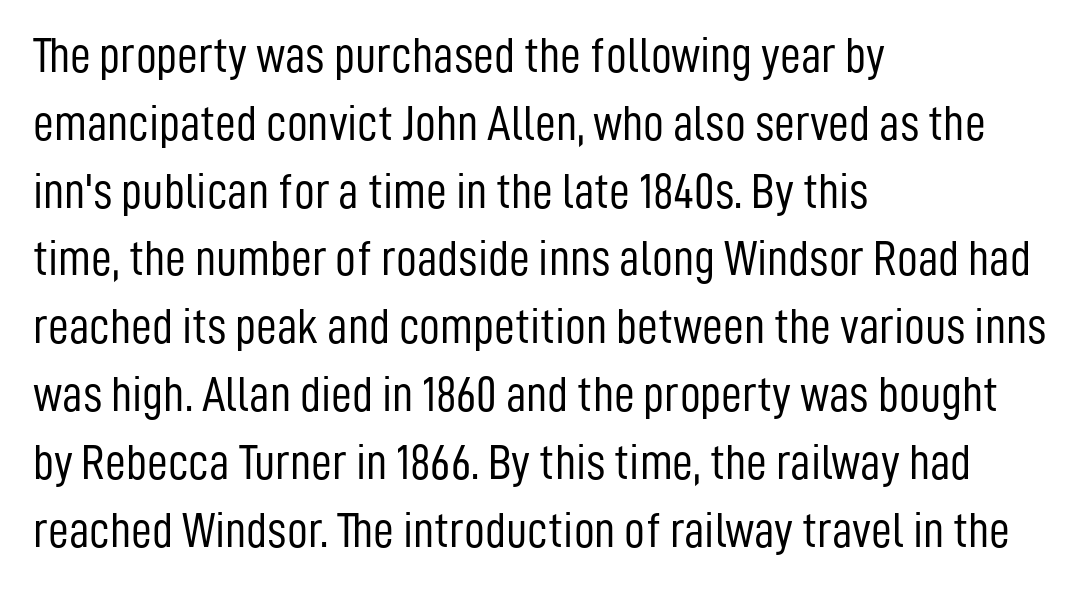
The image shows 51 px light, condensed sans-serif type, upright; set left-aligned, normal line spacing (1.33x), normal letter spacing, not underlined; low stroke contrast and a medium x-height.
